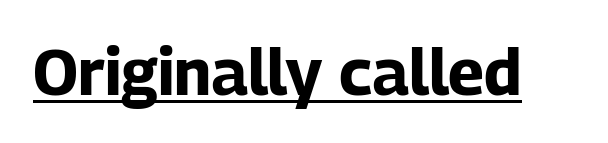
Q: Is the text bold? A: Yes.
Q: Is the text italic (slanted)? A: No, it is upright.
Q: Is the typeface a serif or a sans-serif typeface? A: Sans-serif.
Q: Is the text underlined? A: Yes.
Q: Is the spacing between letters normal or unusually wide? A: Normal.
Q: Width (condensed, normal, or wide)? A: Normal.
Q: Stroke contrast? A: Low.
Q: x-height? A: Medium.
Q: Monospaced? A: No.
